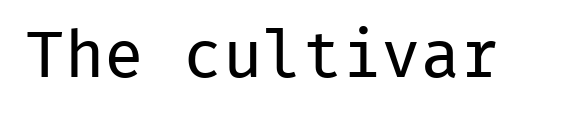
{"serif": "no", "italic": "no", "bold": "no", "weight": "regular", "width": "normal", "stroke_contrast": "low", "x_height": "medium", "monospaced": "yes", "underline": "no", "letter_spacing": "normal", "letter_spacing_em": 0.0, "glyph_px": 66}
